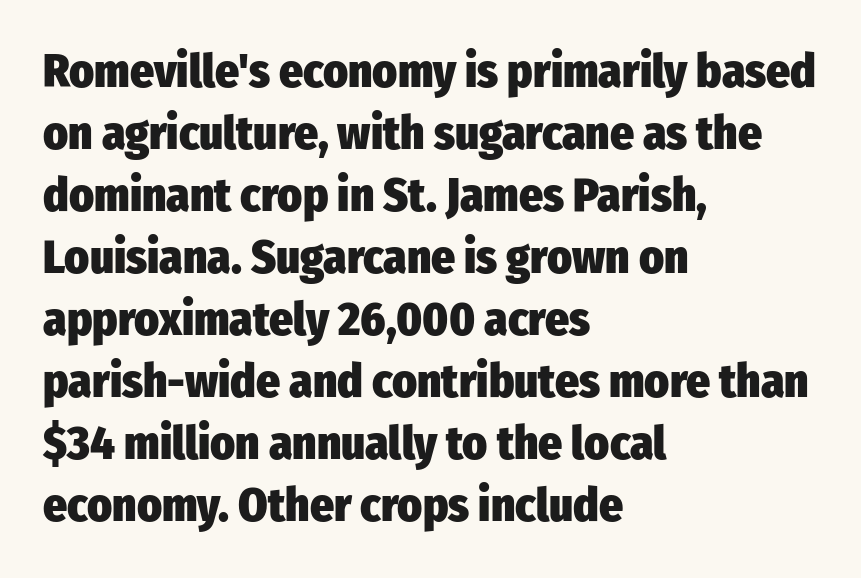
Q: Is the text bold? A: Yes.
Q: Is the text italic (slanted)? A: No, it is upright.
Q: Is the typeface a serif or a sans-serif typeface? A: Sans-serif.
Q: Is the text underlined? A: No.
Q: How is the paragraph aligned? A: Left-aligned.
Q: Is the spacing between letters normal or unusually wide? A: Normal.
Q: Is the spacing between lines tight, normal or loose? A: Normal.
Q: Width (condensed, normal, or wide)? A: Condensed.
Q: Stroke contrast? A: Low.
Q: x-height? A: Medium.
Q: Monospaced? A: No.
